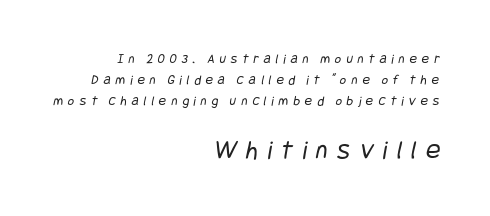
Normally led — the rows are evenly, conventionally spaced. The string is rendered with underlining switched off. Weight: regular or lighter. Alignment: flush right.
